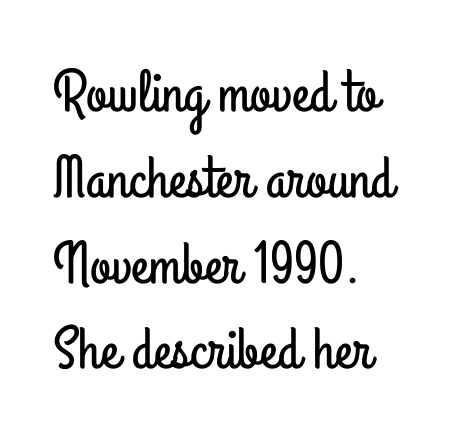
Q: Is the text italic (slanted)? A: No, it is upright.
Q: Is the typeface a serif or a sans-serif typeface? A: Sans-serif.
Q: Is the text underlined? A: No.
Q: How is the paragraph aligned? A: Left-aligned.
Q: Is the spacing between letters normal or unusually wide? A: Normal.
Q: Is the spacing between lines tight, normal or loose? A: Normal.
Q: Width (condensed, normal, or wide)? A: Condensed.
Q: Stroke contrast? A: Low.
Q: x-height? A: Small.
Q: Monospaced? A: No.
